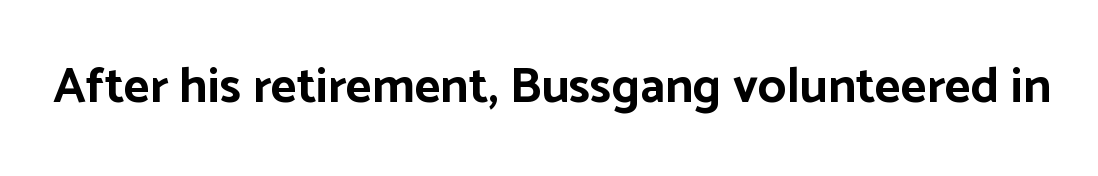
I'd call this a sans setting — the letters go barefoot. Does extra space separate the letters? No, they use regular spacing. Each letter keeps its own natural width here, so spacing adapts to shape. Beneath every word, the page is bare. These lines carry a lot of weight — the face is fully bold. Do the letters lean? They stand straight.
